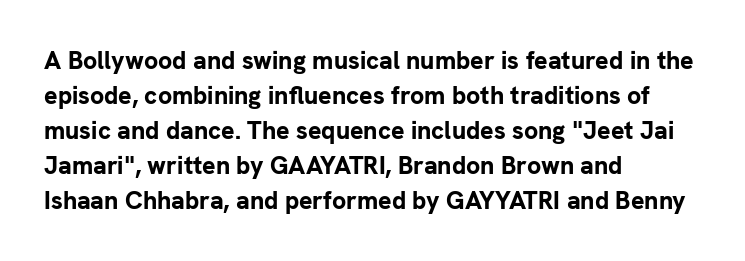
The image shows 25 px bold type, upright; set left-aligned, normal line spacing (1.4x), normal letter spacing, not underlined.
